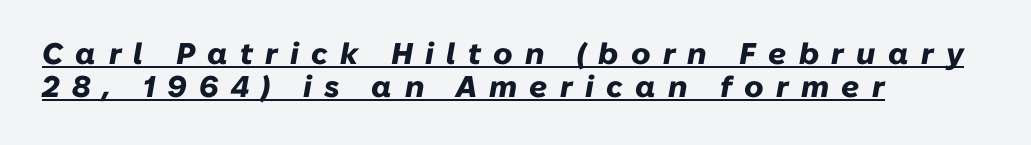
{"italic": "yes", "lean": "right", "slant_degrees": 10, "bold": "yes", "weight": "heavy", "width": "normal", "stroke_contrast": "low", "x_height": "medium", "monospaced": "no", "underline": "yes", "align": "left", "line_spacing": "tight", "line_spacing_ratio": 1.1, "letter_spacing": "wide", "letter_spacing_em": 0.41, "glyph_px": 30}
